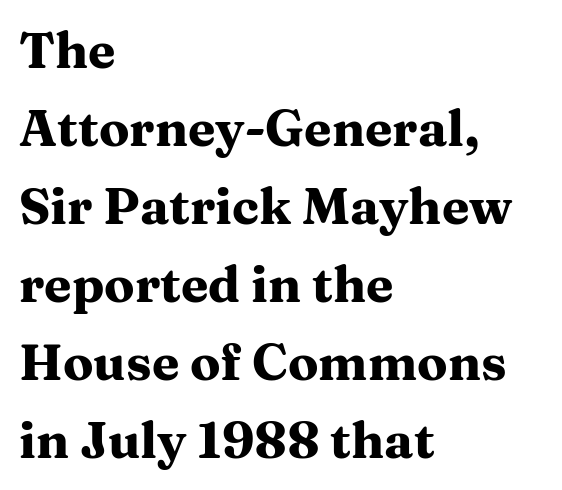
{"serif": "yes", "italic": "no", "bold": "yes", "weight": "heavy", "width": "wide", "stroke_contrast": "medium", "x_height": "medium", "monospaced": "no", "underline": "no", "align": "left", "line_spacing": "normal", "line_spacing_ratio": 1.56, "letter_spacing": "normal", "letter_spacing_em": 0.0, "glyph_px": 50}
